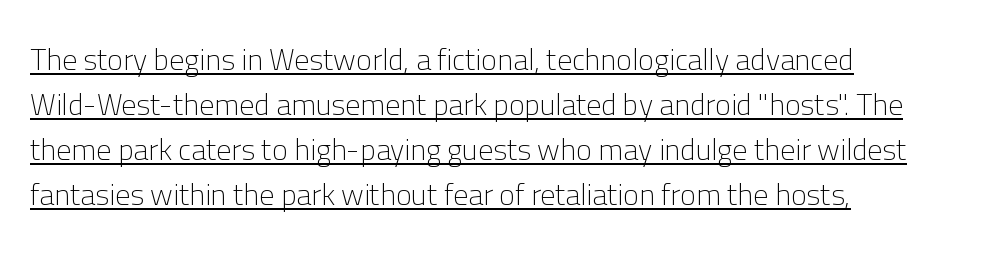
The image shows 30 px light sans-serif type, upright; set left-aligned, normal line spacing (1.5x), normal letter spacing, underlined; low stroke contrast and a medium x-height.
